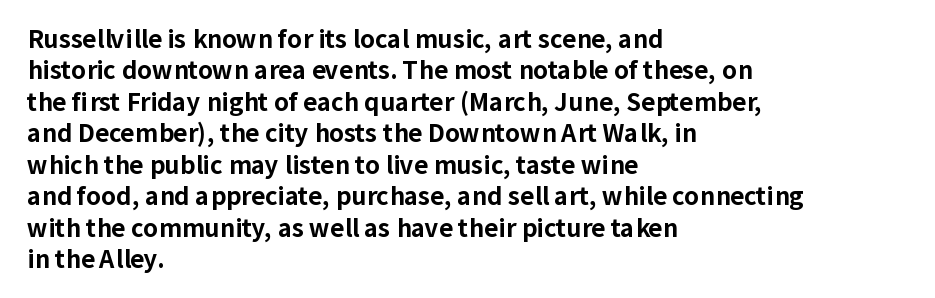
The image shows 24 px bold type, upright; set left-aligned, normal line spacing (1.31x), normal letter spacing, not underlined.
